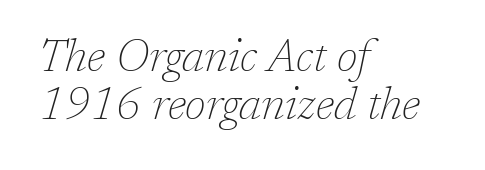
{"serif": "yes", "italic": "yes", "lean": "right", "slant_degrees": 17, "bold": "no", "weight": "thin", "width": "normal", "stroke_contrast": "low", "x_height": "medium", "monospaced": "no", "underline": "no", "align": "left", "line_spacing": "tight", "line_spacing_ratio": 1.1, "letter_spacing": "normal", "letter_spacing_em": 0.0, "glyph_px": 44}
